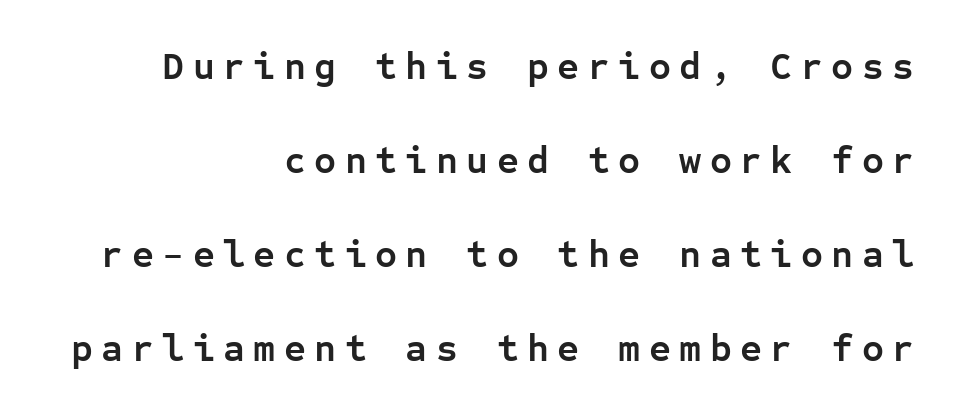
The image shows 38 px semibold sans-serif type, upright, monospaced; set right-aligned, loose line spacing (2.47x), unusually wide letter spacing (+0.22 em), not underlined; low stroke contrast and a medium x-height.
